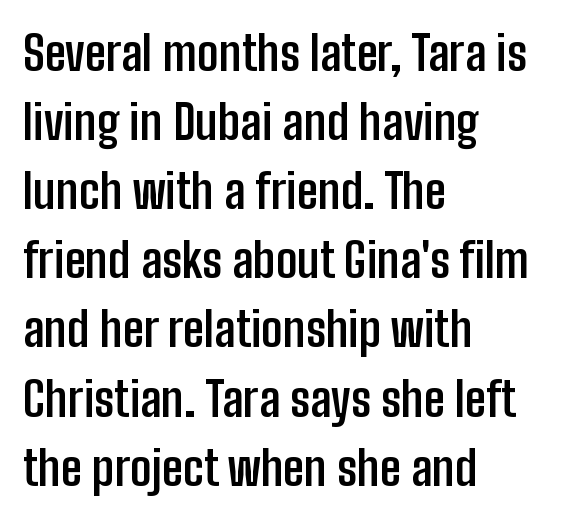
Tracking here is standard; glyphs follow each other at the usual distance. The passage shown is not underscored anywhere. Does the type have serifs? No, each stem ends abruptly. A dark, heavy texture on the line: the type is bold. The letters stand straight up with perfectly vertical stems.
